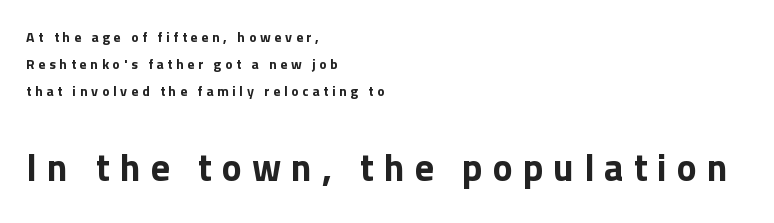
You could not count columns in this text — the font is proportionally spaced. Heavy-handed strokes throughout: this text is bold. Between these two stacked blocks, the lower one wins on size. Loose tracking; the words dissolve into strings of separated letters. All the whitespace from short lines collects on the right. Underlining? Definitely not there.
